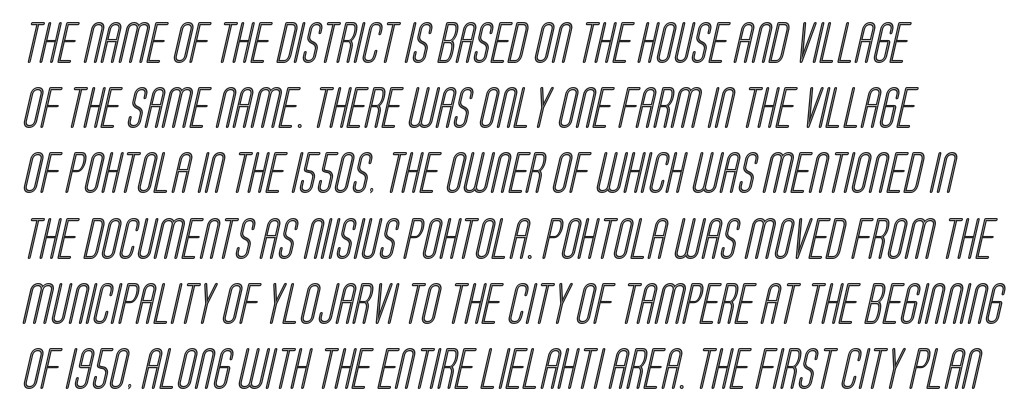
{"width": "condensed", "x_height": "large", "monospaced": "no", "underline": "no", "align": "left", "line_spacing": "normal", "line_spacing_ratio": 1.59, "letter_spacing": "normal", "letter_spacing_em": 0.0, "glyph_px": 41}
